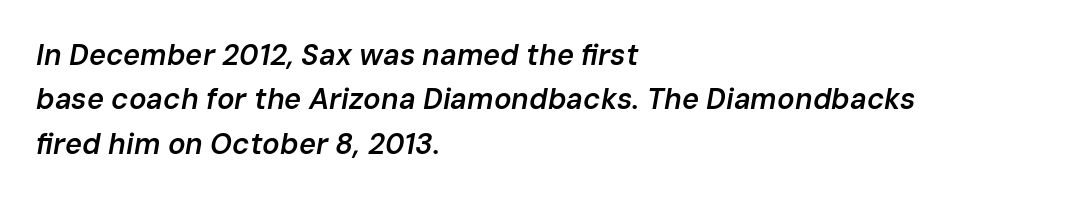
{"italic": "yes", "lean": "right", "slant_degrees": 10, "bold": "semi", "weight": "semibold", "width": "normal", "stroke_contrast": "low", "x_height": "medium", "monospaced": "no", "underline": "no", "align": "left", "line_spacing": "normal", "line_spacing_ratio": 1.53, "letter_spacing": "normal", "letter_spacing_em": 0.0, "glyph_px": 29}
